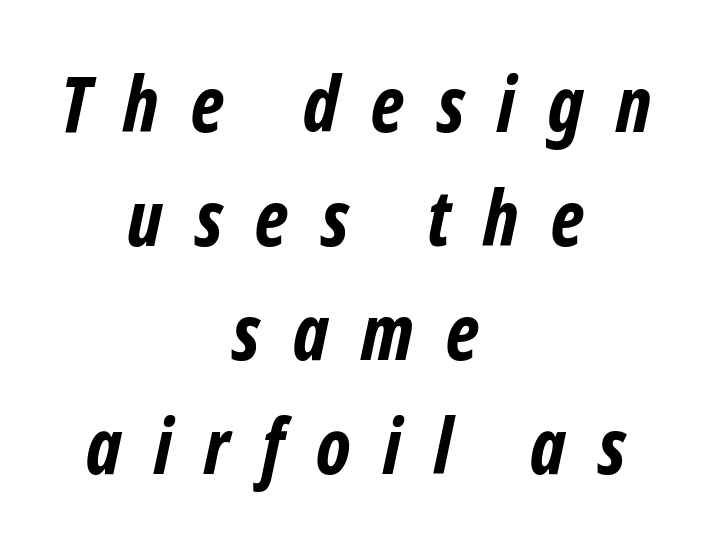
{"serif": "no", "bold": "yes", "weight": "bold", "width": "condensed", "stroke_contrast": "low", "x_height": "medium", "monospaced": "no", "underline": "no", "align": "center", "line_spacing": "normal", "line_spacing_ratio": 1.5, "letter_spacing": "wide", "letter_spacing_em": 0.43, "glyph_px": 76}
